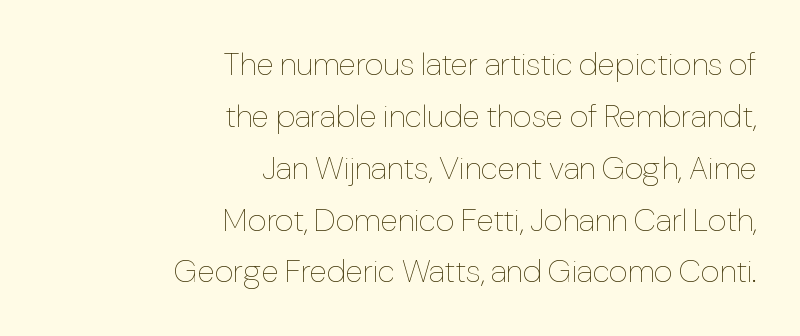
Q: Is the text bold? A: No.
Q: Is the text italic (slanted)? A: No, it is upright.
Q: Is the text underlined? A: No.
Q: How is the paragraph aligned? A: Right-aligned.
Q: Is the spacing between letters normal or unusually wide? A: Normal.
Q: Is the spacing between lines tight, normal or loose? A: Normal.
Q: Width (condensed, normal, or wide)? A: Normal.
Q: Stroke contrast? A: Low.
Q: x-height? A: Medium.
Q: Monospaced? A: No.
